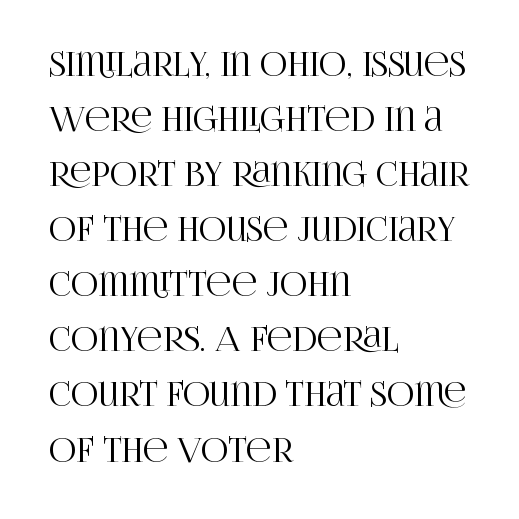
Italic? Not at all — the glyphs are vertical. Short and long lines alike share a common starting point at left. In terms of leading, this rendering sits right in the middle. Letterform terminals end in serifs throughout the passage. Underline: absent. Varying glyph widths throughout — classic text-font behaviour.
